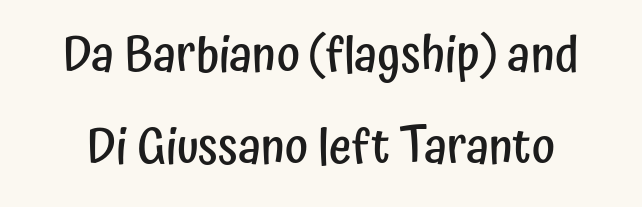
The image shows 49 px semibold, condensed sans-serif type, upright; set centered, line spacing 1.88x, normal letter spacing, not underlined; low stroke contrast and a medium x-height.
